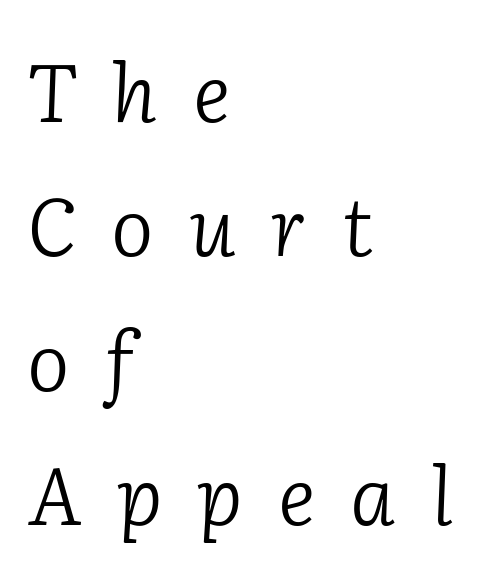
{"serif": "yes", "italic": "yes", "lean": "right", "slant_degrees": 2, "bold": "no", "weight": "light", "width": "normal", "stroke_contrast": "low", "x_height": "medium", "monospaced": "no", "underline": "no", "align": "left", "line_spacing": "normal", "line_spacing_ratio": 1.68, "letter_spacing": "wide", "letter_spacing_em": 0.44, "glyph_px": 80}
